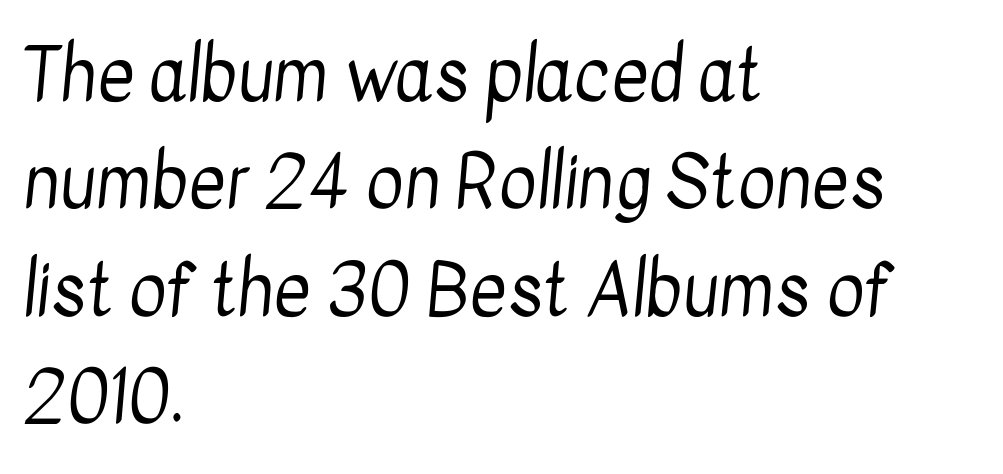
{"serif": "no", "bold": "no", "weight": "regular", "width": "condensed", "stroke_contrast": "low", "x_height": "medium", "monospaced": "no", "underline": "no", "align": "left", "line_spacing": "normal", "line_spacing_ratio": 1.49, "letter_spacing": "normal", "letter_spacing_em": 0.0, "glyph_px": 72}
